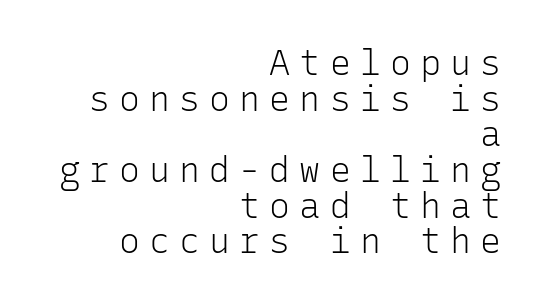
The image shows 35 px light sans-serif type, upright, monospaced; set right-aligned, tight line spacing (1.02x), unusually wide letter spacing (+0.26 em), not underlined; low stroke contrast and a medium x-height.
